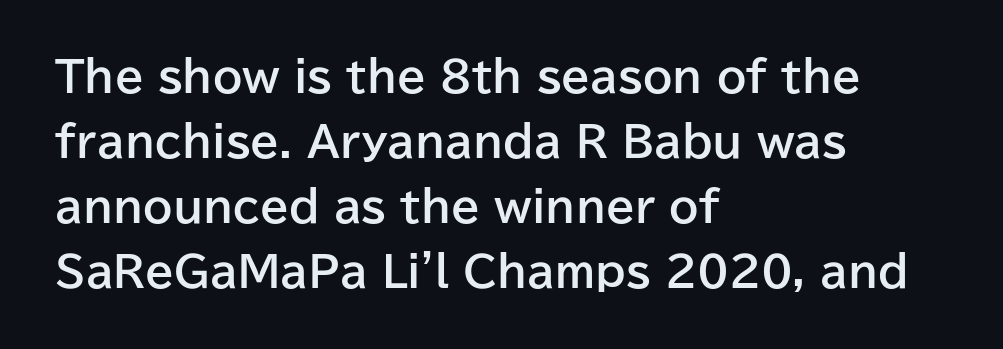
Q: Is the text bold? A: Yes.
Q: Is the text italic (slanted)? A: No, it is upright.
Q: Is the typeface a serif or a sans-serif typeface? A: Sans-serif.
Q: Is the text underlined? A: No.
Q: How is the paragraph aligned? A: Left-aligned.
Q: Is the spacing between letters normal or unusually wide? A: Normal.
Q: Is the spacing between lines tight, normal or loose? A: Normal.
Q: Width (condensed, normal, or wide)? A: Normal.
Q: Stroke contrast? A: Low.
Q: x-height? A: Medium.
Q: Monospaced? A: No.
